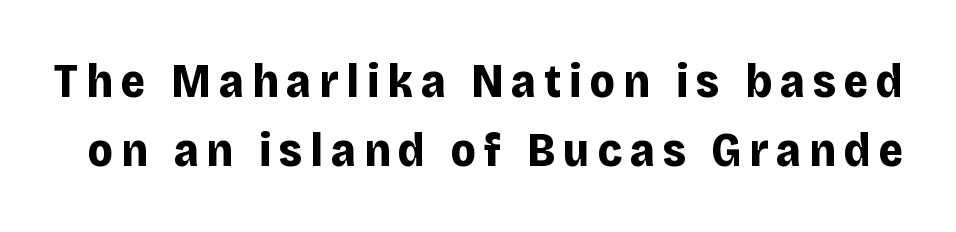
{"serif": "no", "italic": "no", "bold": "yes", "weight": "bold", "width": "normal", "stroke_contrast": "low", "x_height": "large", "monospaced": "no", "underline": "no", "line_spacing": "normal", "line_spacing_ratio": 1.46, "glyph_px": 47}
